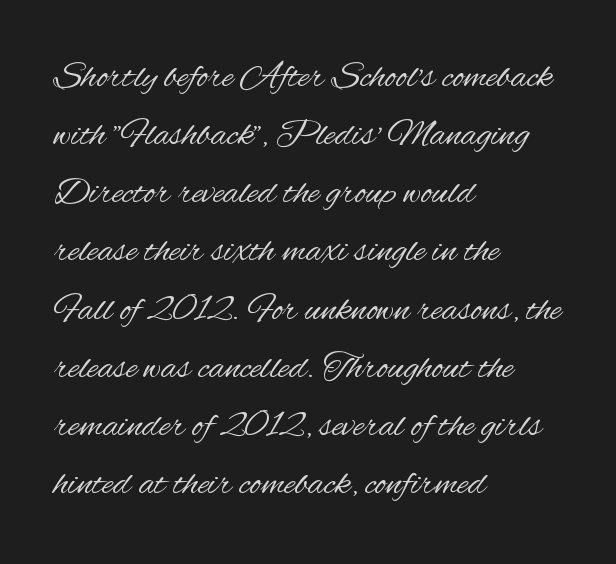
Q: Is the text bold? A: No.
Q: Is the text italic (slanted)? A: Yes.
Q: Is the typeface a serif or a sans-serif typeface? A: Sans-serif.
Q: Is the text underlined? A: No.
Q: How is the paragraph aligned? A: Left-aligned.
Q: Is the spacing between letters normal or unusually wide? A: Normal.
Q: Is the spacing between lines tight, normal or loose? A: Normal.
Q: Width (condensed, normal, or wide)? A: Condensed.
Q: Stroke contrast? A: Medium.
Q: x-height? A: Small.
Q: Monospaced? A: No.
